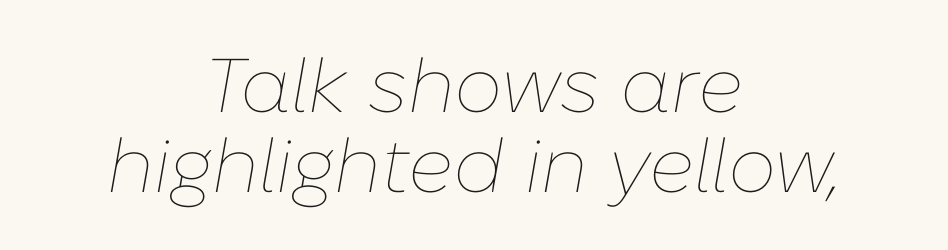
The image shows 76 px thin type, italic (leaning right); set centered, tight line spacing (1.05x), normal letter spacing, not underlined; low stroke contrast and a medium x-height.
